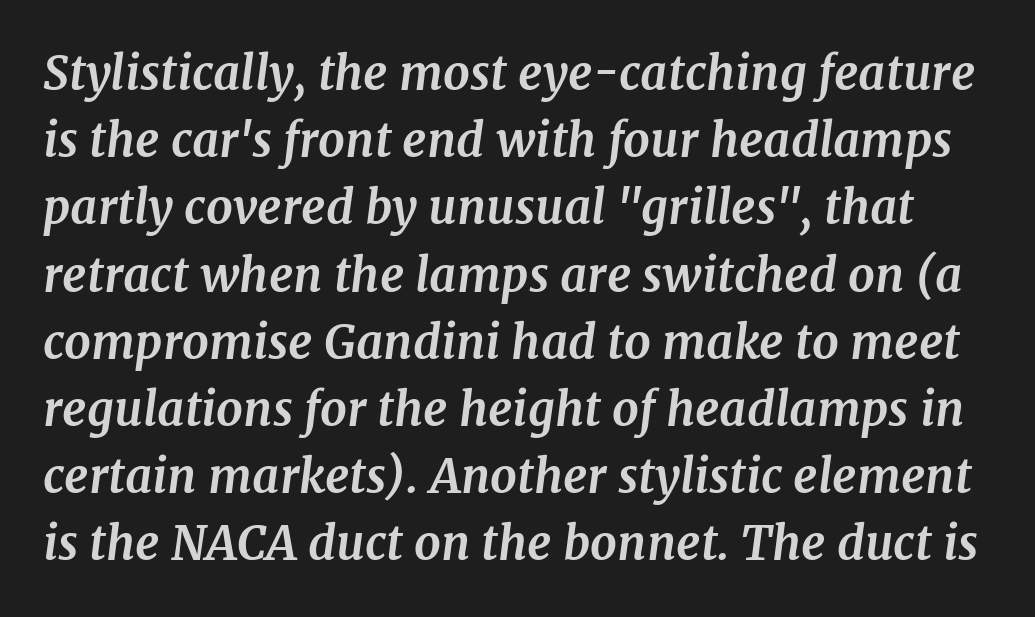
Q: Is the text bold? A: Yes.
Q: Is the text italic (slanted)? A: Yes, it leans right by about 7 degrees.
Q: Is the typeface a serif or a sans-serif typeface? A: Serif.
Q: Is the text underlined? A: No.
Q: Is the spacing between letters normal or unusually wide? A: Normal.
Q: Is the spacing between lines tight, normal or loose? A: Normal.
Q: Width (condensed, normal, or wide)? A: Normal.
Q: Stroke contrast? A: Medium.
Q: x-height? A: Medium.
Q: Monospaced? A: No.
